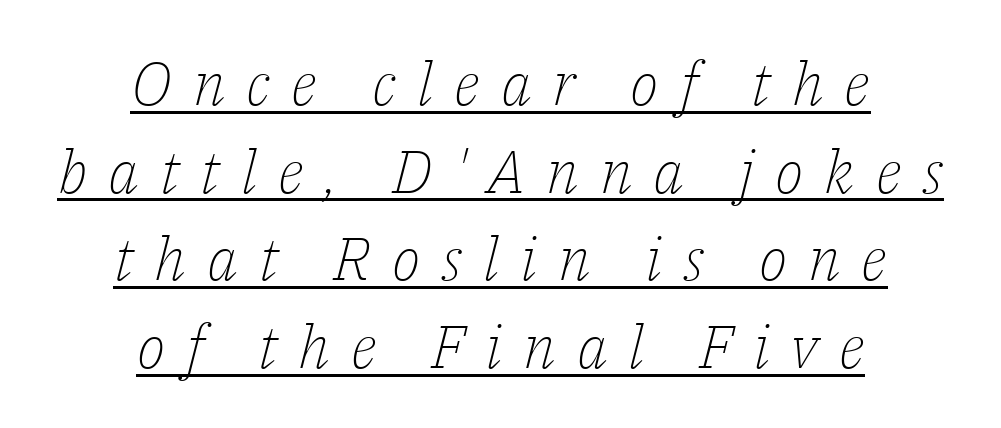
Q: Is the text bold? A: No.
Q: Is the text italic (slanted)? A: Yes, it leans right by about 14 degrees.
Q: Is the typeface a serif or a sans-serif typeface? A: Serif.
Q: Is the text underlined? A: Yes.
Q: How is the paragraph aligned? A: Centered.
Q: Is the spacing between letters normal or unusually wide? A: Unusually wide.
Q: Is the spacing between lines tight, normal or loose? A: Normal.
Q: Width (condensed, normal, or wide)? A: Normal.
Q: Stroke contrast? A: Low.
Q: x-height? A: Medium.
Q: Monospaced? A: No.
